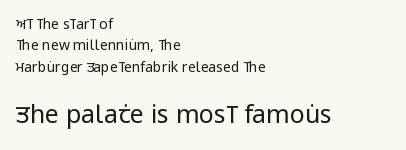
{"italic": "no", "bold": "no", "underline": "no", "align": "left", "line_spacing": "normal", "line_spacing_ratio": 1.52, "letter_spacing": "normal", "letter_spacing_em": 0.0, "larger_block": "second", "size_ratio": 1.79, "glyph_px": 25}
